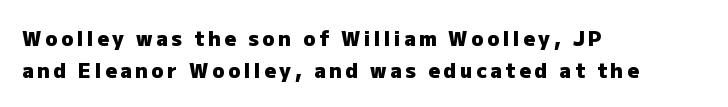
{"italic": "no", "bold": "yes", "underline": "no", "align": "left", "line_spacing": "normal", "line_spacing_ratio": 1.62, "glyph_px": 20}
